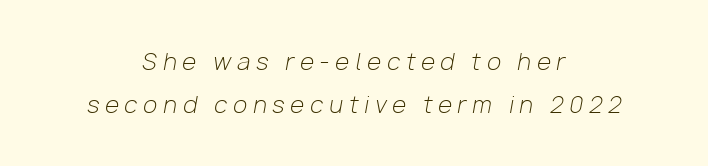
Q: Is the text bold? A: No.
Q: Is the text italic (slanted)? A: Yes, it leans right by about 10 degrees.
Q: Is the text underlined? A: No.
Q: How is the paragraph aligned? A: Centered.
Q: Is the spacing between letters normal or unusually wide? A: Unusually wide.
